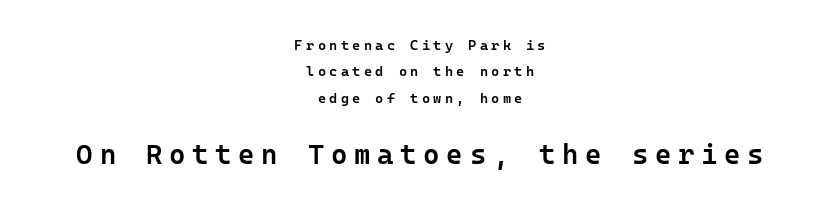
{"serif": "no", "italic": "no", "bold": "semi", "weight": "semibold", "width": "normal", "stroke_contrast": "low", "x_height": "medium", "underline": "no", "align": "center", "line_spacing_ratio": 1.88, "letter_spacing": "wide", "letter_spacing_em": 0.24, "larger_block": "second", "size_ratio": 2.0, "glyph_px": 28}
